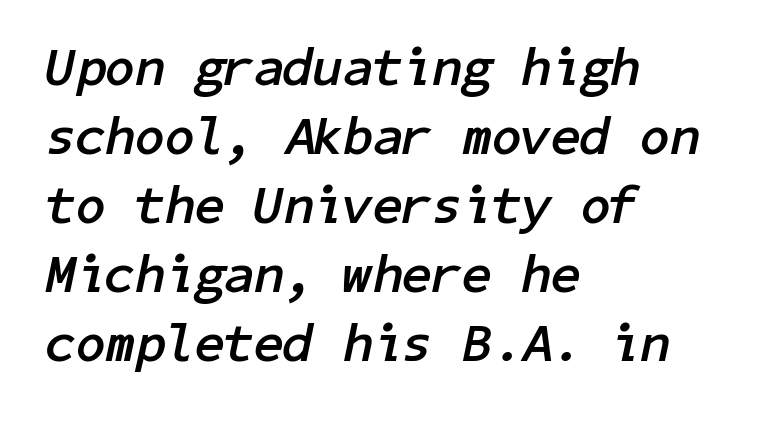
The image shows 54 px semibold type, italic (leaning right); set left-aligned, normal line spacing (1.28x), normal letter spacing, not underlined; low stroke contrast and a medium x-height.
